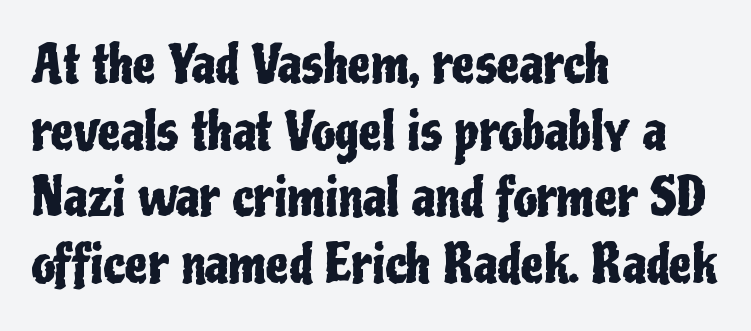
A normal amount of white space separates one row of letters from the next. Looks like regular typesetting: each glyph gets only the width it needs. Stroke terminals: plain, sans-serif. Is the block centered? No — it sits flush against the left margin.
